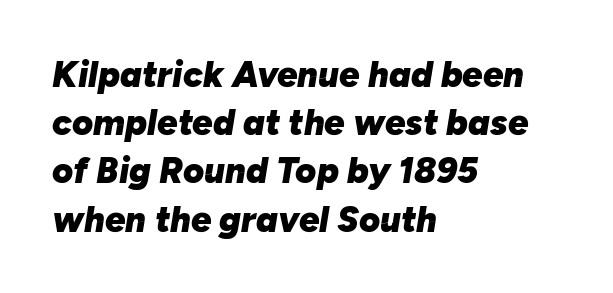
The image shows 36 px heavy type, italic (leaning right); set left-aligned, normal line spacing (1.34x), normal letter spacing, not underlined; low stroke contrast and a medium x-height.
